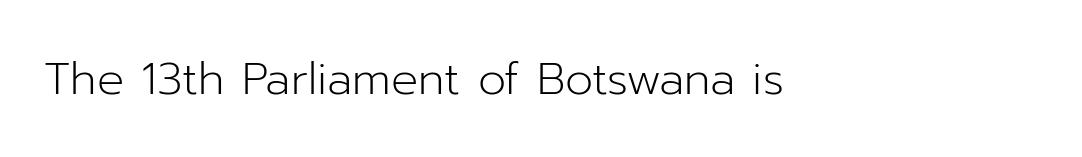
The glyphs are unaccompanied by any horizontal stroke below them. Regarding serifs, this sample does without them. All the whitespace from short lines collects on the right. This is not heavy type; no bold has been used. Italic? Not at all — the glyphs are vertical.
